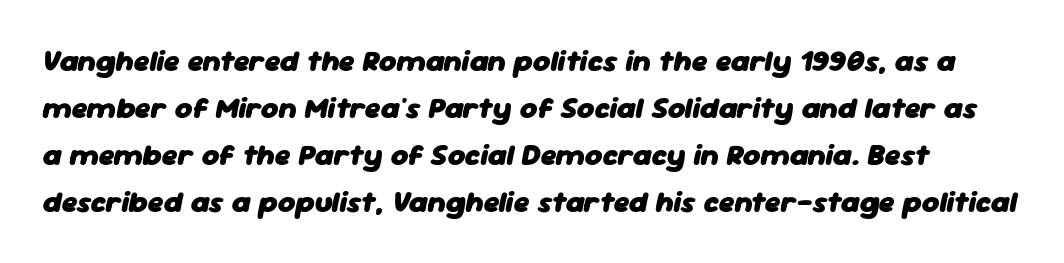
{"italic": "yes", "lean": "right", "slant_degrees": 11, "bold": "yes", "weight": "heavy", "width": "normal", "stroke_contrast": "low", "x_height": "medium", "monospaced": "no", "underline": "no", "line_spacing": "normal", "line_spacing_ratio": 1.57, "letter_spacing": "normal", "letter_spacing_em": 0.0, "glyph_px": 30}
